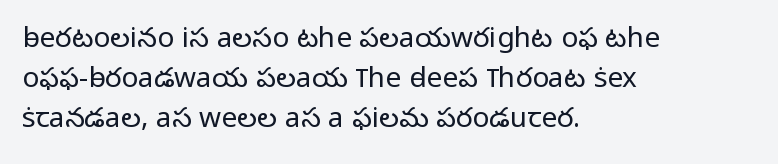
{"serif": "no", "italic": "no", "bold": "no", "weight": "light", "width": "normal", "stroke_contrast": "low", "x_height": "medium", "monospaced": "no", "underline": "no", "align": "left", "line_spacing": "normal", "line_spacing_ratio": 1.43, "letter_spacing": "normal", "letter_spacing_em": 0.0, "glyph_px": 28}
